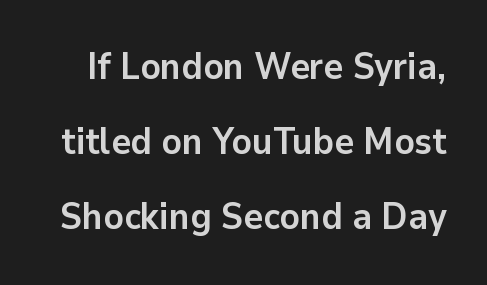
The image shows 37 px semibold sans-serif type, upright; set loose line spacing (2.03x), normal letter spacing, not underlined; low stroke contrast and a medium x-height.
